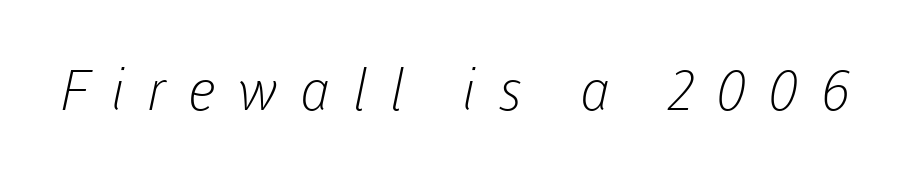
The image shows 56 px light sans-serif type; set unusually wide letter spacing (+0.4 em), not underlined; low stroke contrast and a medium x-height.
